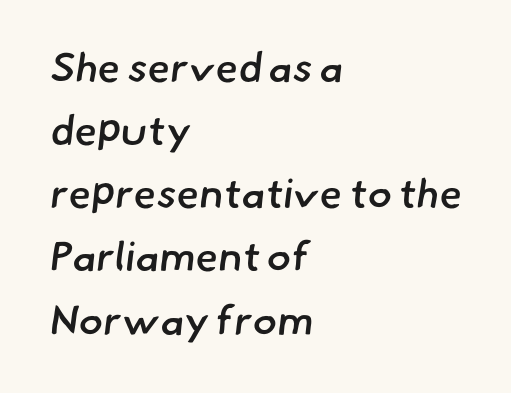
Moderately thickened strokes mark this as semibold type. Character widths vary here, with narrow letters taking less room than wide ones. Notice how the passage keeps a crisp vertical edge on the left only. The passage shown stacks its lines at a standard gap.
